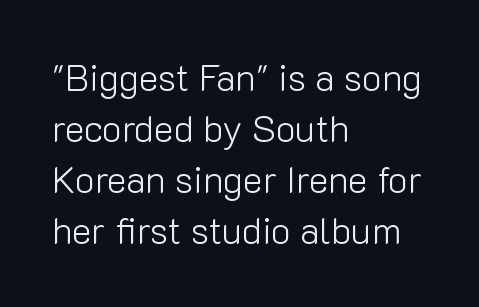
Q: Is the text bold? A: No.
Q: Is the text italic (slanted)? A: No, it is upright.
Q: Is the typeface a serif or a sans-serif typeface? A: Sans-serif.
Q: Is the text underlined? A: No.
Q: How is the paragraph aligned? A: Left-aligned.
Q: Is the spacing between letters normal or unusually wide? A: Normal.
Q: Is the spacing between lines tight, normal or loose? A: Normal.
Q: Width (condensed, normal, or wide)? A: Normal.
Q: Stroke contrast? A: Low.
Q: x-height? A: Medium.
Q: Monospaced? A: No.
